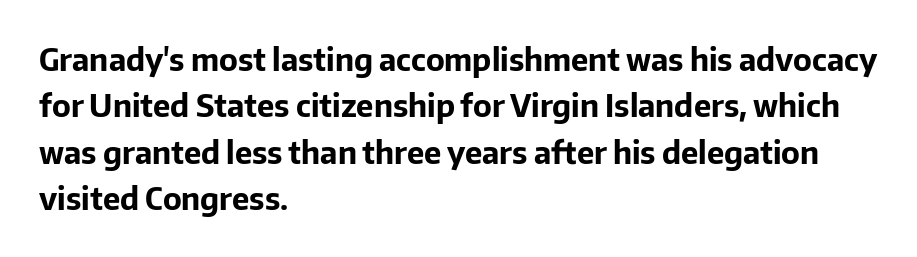
Character widths vary here, with narrow letters taking less room than wide ones. The rendering anchors every line to the left-hand side. Thick stems and heavy bowls — unmistakably bold. This is roman type, the default non-slanted kind. Unmarked baselines from the first word to the last. Regarding serifs, this sample does without them.
